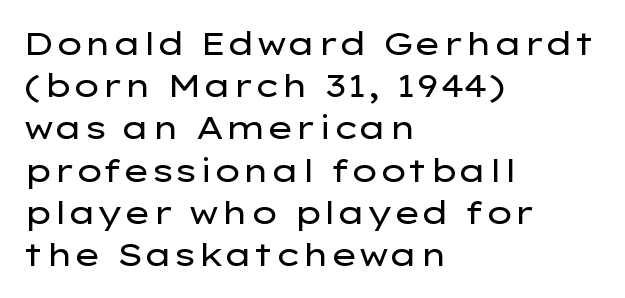
{"serif": "no", "italic": "no", "bold": "no", "weight": "regular", "width": "wide", "stroke_contrast": "low", "x_height": "medium", "monospaced": "no", "underline": "no", "align": "left", "line_spacing": "normal", "line_spacing_ratio": 1.32, "letter_spacing": "normal", "letter_spacing_em": 0.0, "glyph_px": 32}
